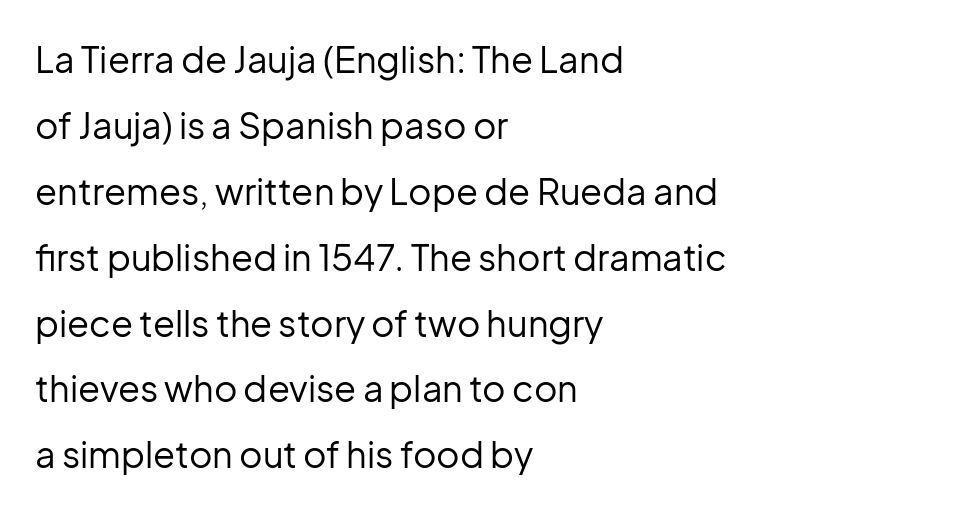
The line texture is even and compact thanks to regular tracking. Is this a fixed-width face? No — the glyphs have proportional, varying widths. Every character sits straight up, as roman type does. No word sits above an underline. Counters stay open thanks to moderate or lighter strokes.
